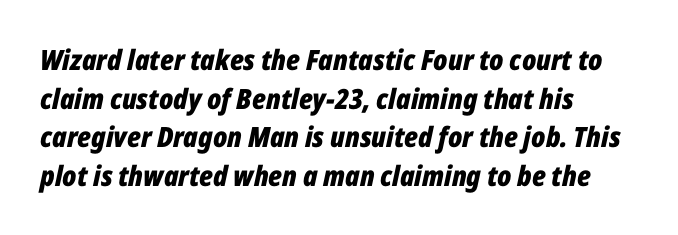
Q: Is the text bold? A: Yes.
Q: Is the text italic (slanted)? A: Yes, it leans right by about 12 degrees.
Q: Is the text underlined? A: No.
Q: How is the paragraph aligned? A: Left-aligned.
Q: Is the spacing between letters normal or unusually wide? A: Normal.
Q: Is the spacing between lines tight, normal or loose? A: Normal.
Q: Width (condensed, normal, or wide)? A: Condensed.
Q: Stroke contrast? A: Low.
Q: x-height? A: Medium.
Q: Monospaced? A: No.
